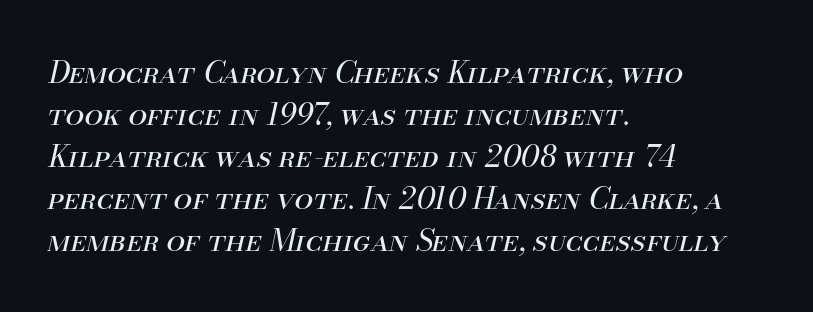
Q: Is the text bold? A: No.
Q: Is the text italic (slanted)? A: Yes, it leans right by about 13 degrees.
Q: Is the text underlined? A: No.
Q: How is the paragraph aligned? A: Left-aligned.
Q: Is the spacing between letters normal or unusually wide? A: Normal.
Q: Is the spacing between lines tight, normal or loose? A: Normal.
Q: Width (condensed, normal, or wide)? A: Normal.
Q: Stroke contrast? A: Medium.
Q: x-height? A: Small.
Q: Monospaced? A: No.
